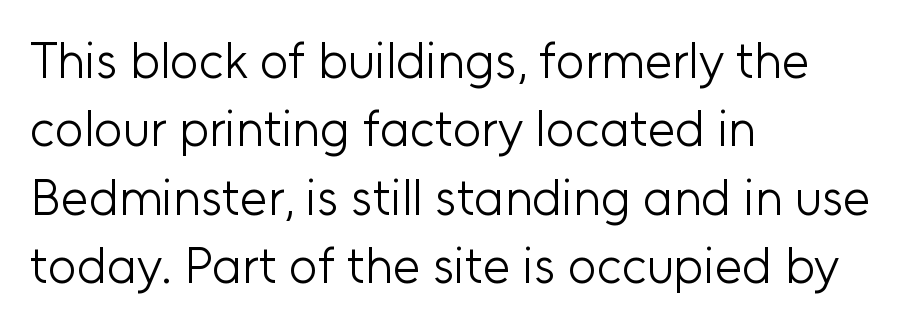
The image shows 50 px light sans-serif type, upright; set left-aligned, normal line spacing (1.37x), normal letter spacing, not underlined; low stroke contrast and a medium x-height.
